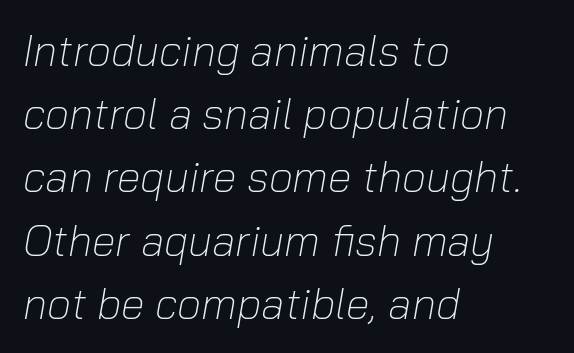
Q: Is the text bold? A: No.
Q: Is the text italic (slanted)? A: Yes, it leans right by about 10 degrees.
Q: Is the text underlined? A: No.
Q: How is the paragraph aligned? A: Left-aligned.
Q: Is the spacing between letters normal or unusually wide? A: Normal.
Q: Is the spacing between lines tight, normal or loose? A: Normal.
Q: Width (condensed, normal, or wide)? A: Normal.
Q: Stroke contrast? A: Low.
Q: x-height? A: Medium.
Q: Monospaced? A: No.
